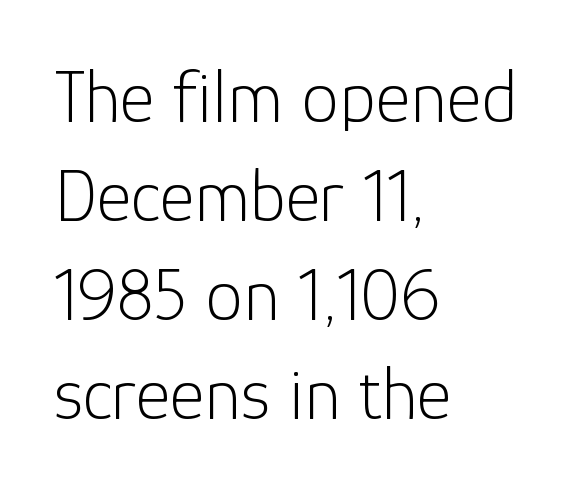
Q: Is the text bold? A: No.
Q: Is the text italic (slanted)? A: No, it is upright.
Q: Is the typeface a serif or a sans-serif typeface? A: Sans-serif.
Q: Is the text underlined? A: No.
Q: How is the paragraph aligned? A: Left-aligned.
Q: Is the spacing between letters normal or unusually wide? A: Normal.
Q: Is the spacing between lines tight, normal or loose? A: Normal.
Q: Width (condensed, normal, or wide)? A: Normal.
Q: Stroke contrast? A: Low.
Q: x-height? A: Medium.
Q: Monospaced? A: No.
